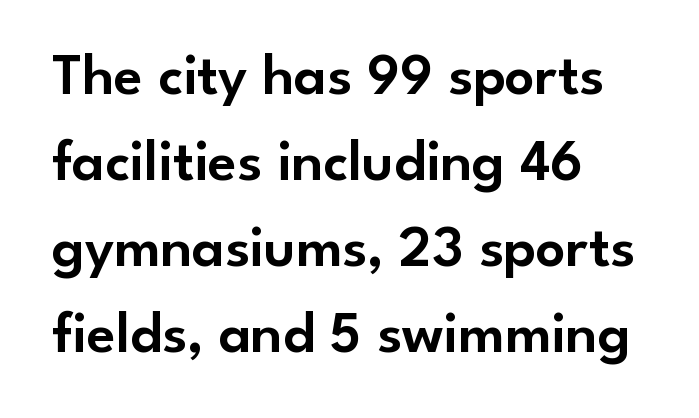
Q: Is the text italic (slanted)? A: No, it is upright.
Q: Is the typeface a serif or a sans-serif typeface? A: Sans-serif.
Q: Is the text underlined? A: No.
Q: How is the paragraph aligned? A: Left-aligned.
Q: Is the spacing between letters normal or unusually wide? A: Normal.
Q: Is the spacing between lines tight, normal or loose? A: Normal.
Q: Width (condensed, normal, or wide)? A: Normal.
Q: Stroke contrast? A: Low.
Q: x-height? A: Small.
Q: Monospaced? A: No.
